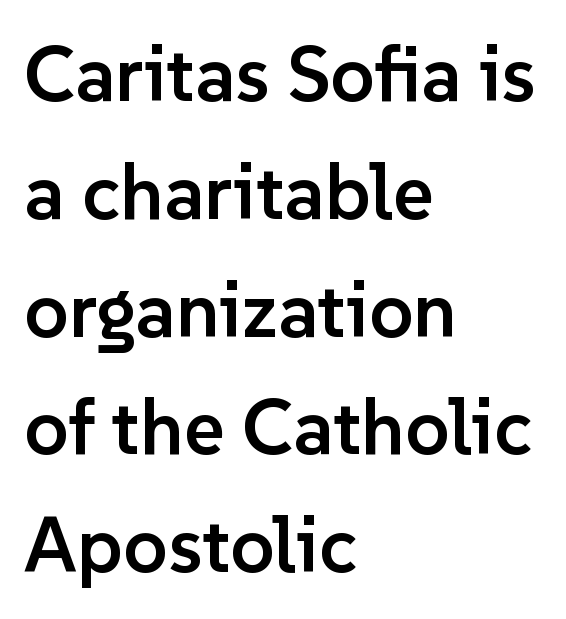
The image shows 78 px semibold sans-serif type, upright; set left-aligned, normal line spacing (1.51x), normal letter spacing, not underlined; low stroke contrast and a medium x-height.
